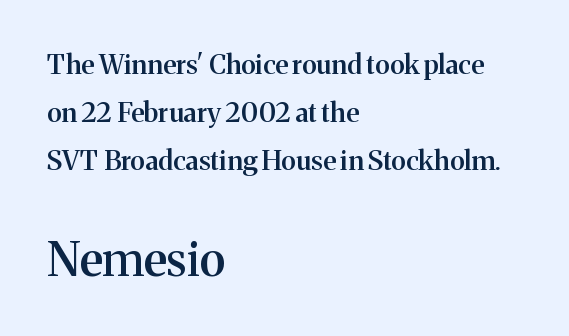
Q: Is the text bold? A: Semi-bold.
Q: Is the text italic (slanted)? A: No, it is upright.
Q: Is the typeface a serif or a sans-serif typeface? A: Serif.
Q: Is the text underlined? A: No.
Q: How is the paragraph aligned? A: Left-aligned.
Q: Is the spacing between letters normal or unusually wide? A: Normal.
Q: Which block of text is set in a larger size, the first (top) or the second (bottom)? A: The second (bottom) one.
Q: Width (condensed, normal, or wide)? A: Normal.
Q: Stroke contrast? A: Medium.
Q: x-height? A: Medium.
Q: Monospaced? A: No.
